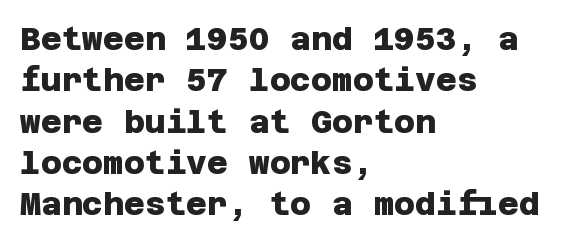
{"serif": "no", "bold": "yes", "weight": "heavy", "width": "normal", "stroke_contrast": "low", "x_height": "large", "underline": "no", "align": "left", "line_spacing": "normal", "line_spacing_ratio": 1.29, "letter_spacing": "normal", "letter_spacing_em": 0.0, "glyph_px": 32}
